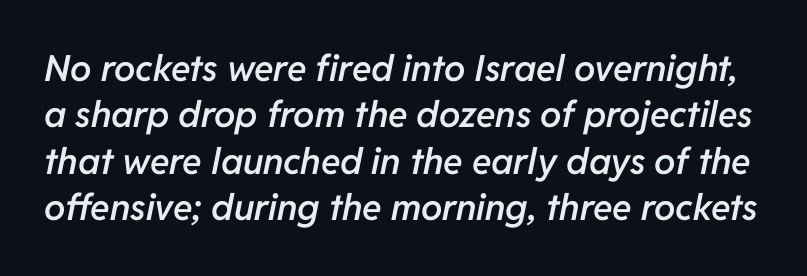
{"italic": "yes", "lean": "right", "slant_degrees": 11, "bold": "semi", "weight": "semibold", "width": "normal", "stroke_contrast": "low", "x_height": "medium", "monospaced": "no", "underline": "no", "line_spacing": "normal", "line_spacing_ratio": 1.29, "letter_spacing": "normal", "letter_spacing_em": 0.0, "glyph_px": 36}
